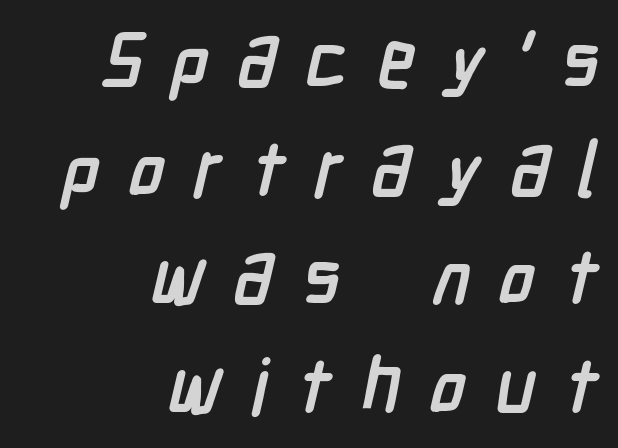
The image shows 77 px semibold, condensed sans-serif type; set right-aligned, normal line spacing (1.41x), unusually wide letter spacing (+0.37 em), not underlined; low stroke contrast and a medium x-height.
